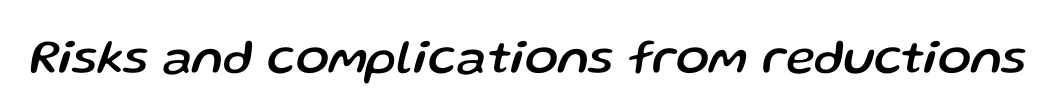
The image shows 49 px text type, italic (leaning right); set normal letter spacing, not underlined; low stroke contrast and a medium x-height.
